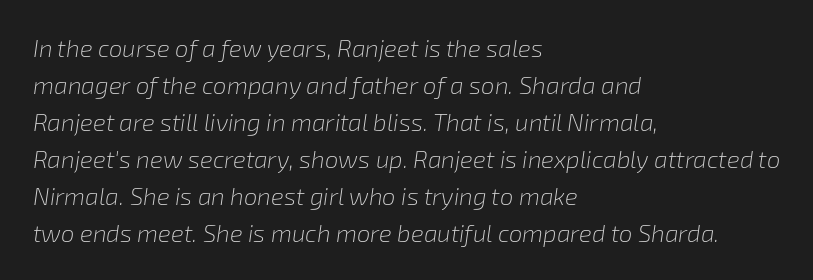
If you measured baseline to baseline, you'd find a middling distance. This rendering uses left alignment, leaving the right contour irregular. The font sits on the lighter half of the weight spectrum, regular included. Rendered with sloped, italic letterforms. Just letters on the line, the space beneath them empty. The gaps between neighbouring characters are ordinary and unremarkable.
